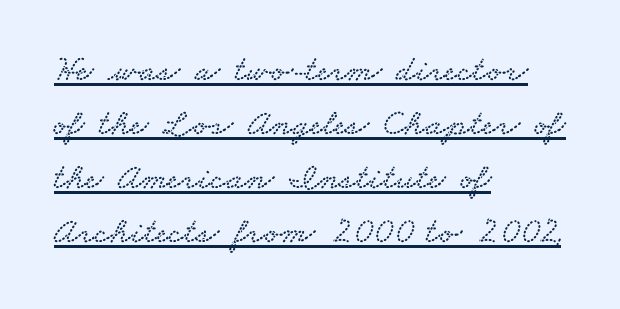
{"serif": "yes", "width": "wide", "stroke_contrast": "low", "x_height": "small", "monospaced": "no", "underline": "yes", "align": "left", "line_spacing": "normal", "line_spacing_ratio": 1.46, "letter_spacing": "normal", "letter_spacing_em": 0.0, "glyph_px": 37}
